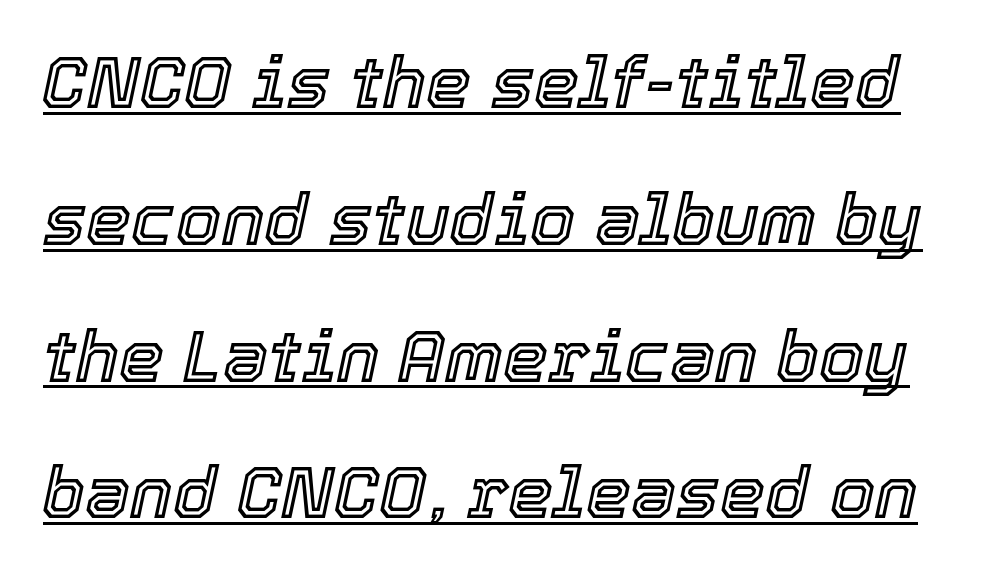
The image shows 72 px text type, italic (leaning right); set loose line spacing (1.9x), normal letter spacing, underlined; a medium x-height.
